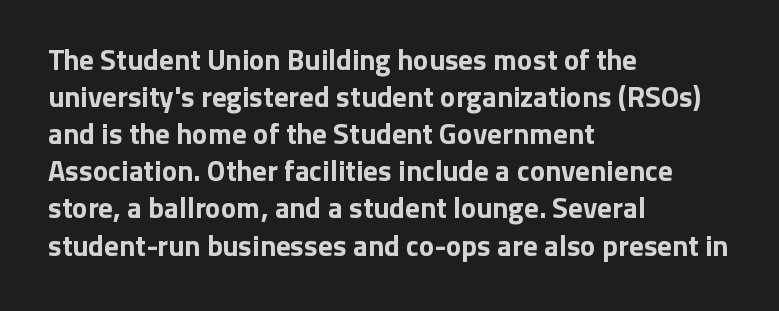
{"serif": "no", "italic": "no", "bold": "yes", "weight": "bold", "width": "normal", "stroke_contrast": "low", "x_height": "medium", "monospaced": "no", "underline": "no", "align": "left", "line_spacing": "normal", "line_spacing_ratio": 1.28, "letter_spacing": "normal", "letter_spacing_em": 0.0, "glyph_px": 29}
